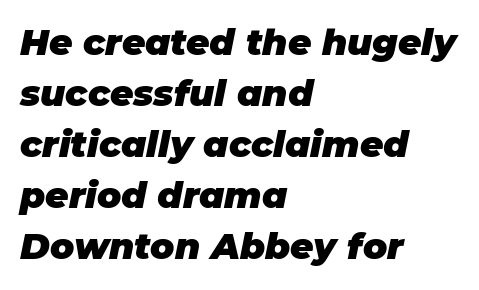
Q: Is the text bold? A: Yes.
Q: Is the text italic (slanted)? A: Yes, it leans right by about 11 degrees.
Q: Is the text underlined? A: No.
Q: How is the paragraph aligned? A: Left-aligned.
Q: Is the spacing between letters normal or unusually wide? A: Normal.
Q: Is the spacing between lines tight, normal or loose? A: Normal.
Q: Width (condensed, normal, or wide)? A: Normal.
Q: Stroke contrast? A: Low.
Q: x-height? A: Large.
Q: Monospaced? A: No.
